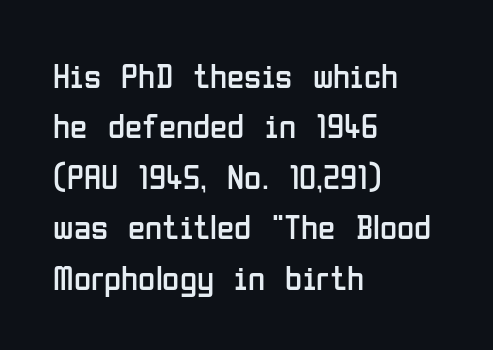
The image shows 35 px regular-weight, condensed sans-serif type, upright; set left-aligned, normal line spacing (1.44x), normal letter spacing, not underlined; low stroke contrast and a medium x-height.
